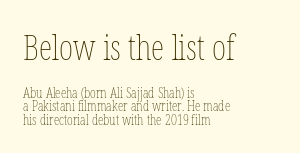
Q: Is the text bold? A: No.
Q: Is the text italic (slanted)? A: No, it is upright.
Q: Is the text underlined? A: No.
Q: How is the paragraph aligned? A: Left-aligned.
Q: Is the spacing between letters normal or unusually wide? A: Normal.
Q: Is the spacing between lines tight, normal or loose? A: Tight.
Q: Which block of text is set in a larger size, the first (top) or the second (bottom)? A: The first (top) one.
Q: Width (condensed, normal, or wide)? A: Condensed.
Q: Stroke contrast? A: Low.
Q: x-height? A: Medium.
Q: Monospaced? A: No.
